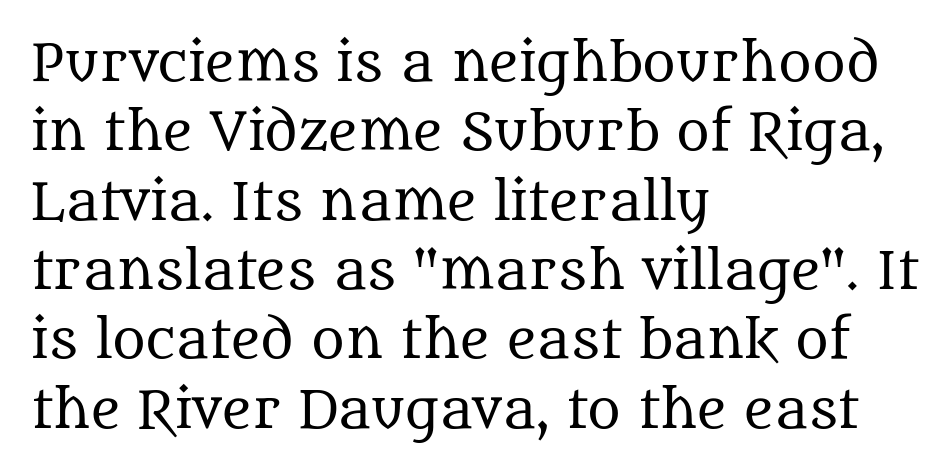
The image shows 51 px regular-weight serif type, upright; set left-aligned, normal line spacing (1.36x), normal letter spacing, not underlined; medium stroke contrast and a large x-height.
